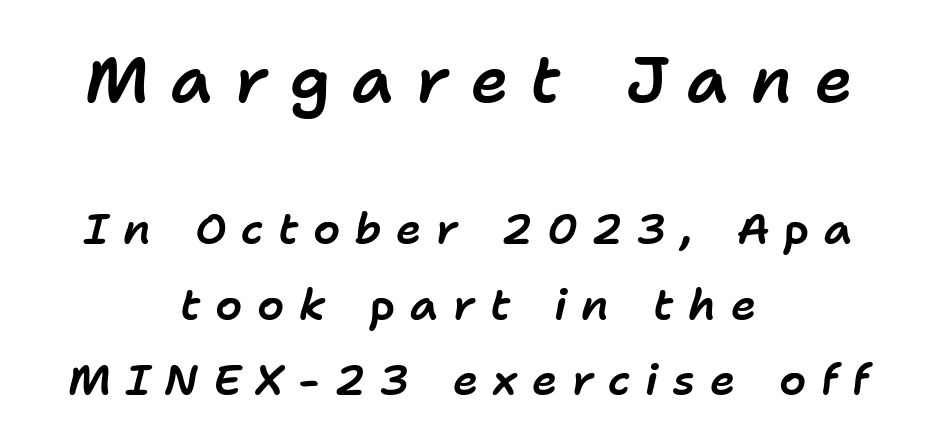
Q: Is the text italic (slanted)? A: Yes, it leans right by about 11 degrees.
Q: Is the text underlined? A: No.
Q: How is the paragraph aligned? A: Centered.
Q: Is the spacing between letters normal or unusually wide? A: Unusually wide.
Q: Which block of text is set in a larger size, the first (top) or the second (bottom)? A: The first (top) one.
Q: Width (condensed, normal, or wide)? A: Normal.
Q: Stroke contrast? A: Low.
Q: x-height? A: Medium.
Q: Monospaced? A: No.
